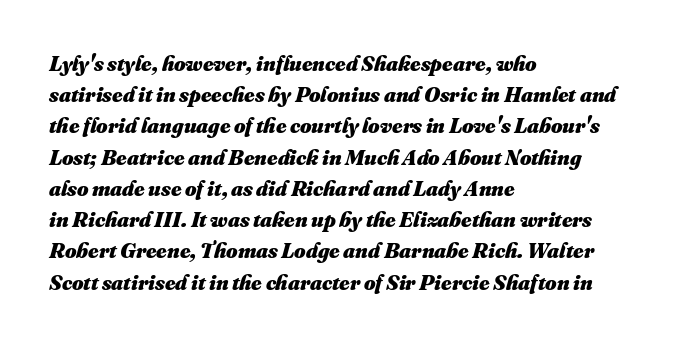
Typesetter's note: full bold, strokes at maximum text heaviness. Vertical spacing — default. The setting favours the left margin, as ordinary paragraphs usually do. Lines of text with bare space underneath. Inter-character spacing is left at the font's built-in metrics.
